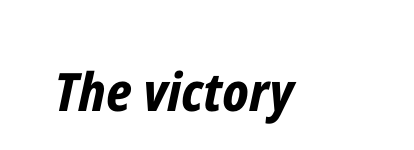
The image shows 53 px bold, condensed type, italic (leaning right); set normal letter spacing, not underlined; low stroke contrast and a medium x-height.
